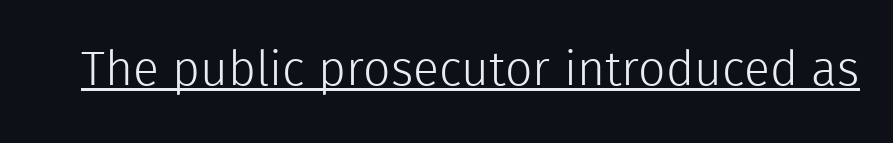
{"serif": "no", "italic": "no", "bold": "no", "weight": "light", "width": "normal", "x_height": "medium", "monospaced": "no", "underline": "yes", "letter_spacing": "normal", "letter_spacing_em": 0.0, "glyph_px": 48}
